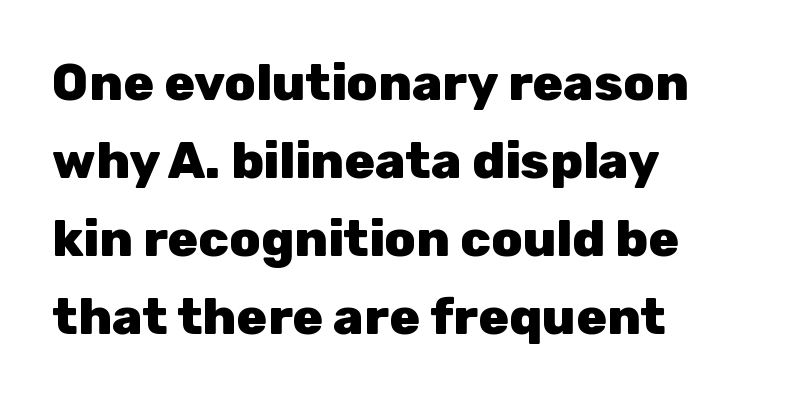
{"serif": "no", "italic": "no", "bold": "yes", "weight": "heavy", "width": "normal", "stroke_contrast": "low", "x_height": "medium", "monospaced": "no", "underline": "no", "align": "left", "line_spacing": "normal", "line_spacing_ratio": 1.53, "letter_spacing": "normal", "letter_spacing_em": 0.0, "glyph_px": 51}
